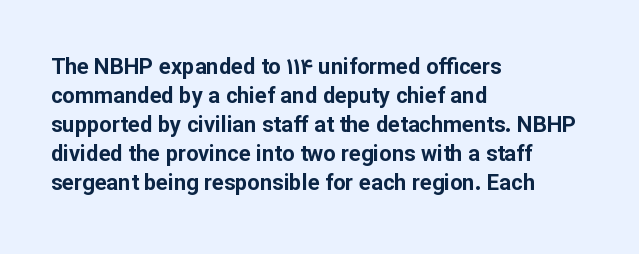
{"italic": "no", "bold": "yes", "underline": "no", "align": "left", "line_spacing": "normal", "line_spacing_ratio": 1.32, "letter_spacing": "normal", "letter_spacing_em": 0.0, "glyph_px": 22}
